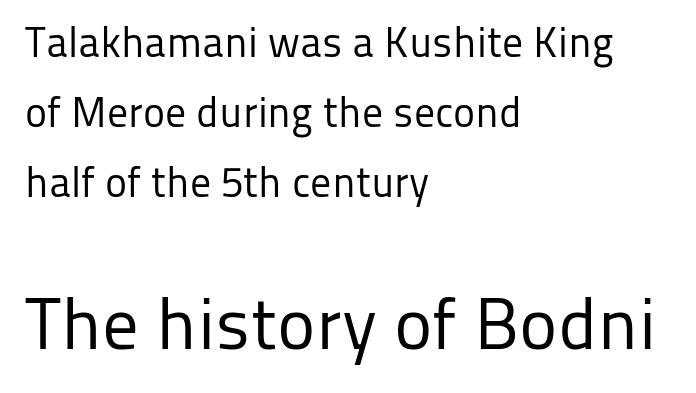
{"serif": "no", "italic": "no", "bold": "no", "weight": "regular", "width": "normal", "stroke_contrast": "low", "x_height": "medium", "monospaced": "no", "underline": "no", "align": "left", "line_spacing": "normal", "line_spacing_ratio": 1.67, "letter_spacing": "normal", "letter_spacing_em": 0.0, "larger_block": "second", "size_ratio": 1.74, "glyph_px": 73}
